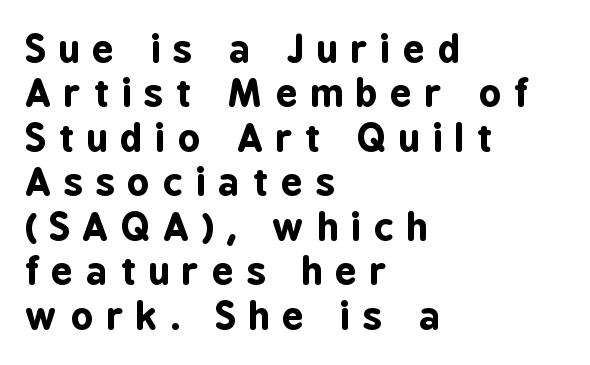
Q: Is the text bold? A: Yes.
Q: Is the text italic (slanted)? A: No, it is upright.
Q: Is the typeface a serif or a sans-serif typeface? A: Sans-serif.
Q: Is the text underlined? A: No.
Q: How is the paragraph aligned? A: Left-aligned.
Q: Is the spacing between letters normal or unusually wide? A: Unusually wide.
Q: Width (condensed, normal, or wide)? A: Condensed.
Q: Stroke contrast? A: Low.
Q: x-height? A: Medium.
Q: Monospaced? A: No.
